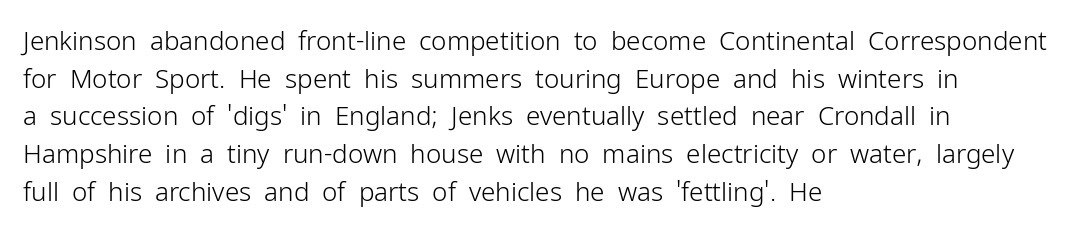
Q: Is the text bold? A: No.
Q: Is the text italic (slanted)? A: No, it is upright.
Q: Is the text underlined? A: No.
Q: How is the paragraph aligned? A: Left-aligned.
Q: Is the spacing between letters normal or unusually wide? A: Normal.
Q: Is the spacing between lines tight, normal or loose? A: Normal.
